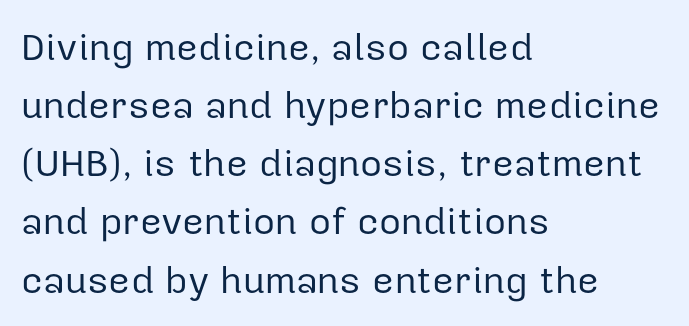
{"serif": "no", "italic": "no", "bold": "no", "weight": "regular", "width": "normal", "stroke_contrast": "low", "x_height": "medium", "monospaced": "no", "underline": "no", "align": "left", "line_spacing": "normal", "line_spacing_ratio": 1.53, "letter_spacing": "normal", "letter_spacing_em": 0.0, "glyph_px": 38}
